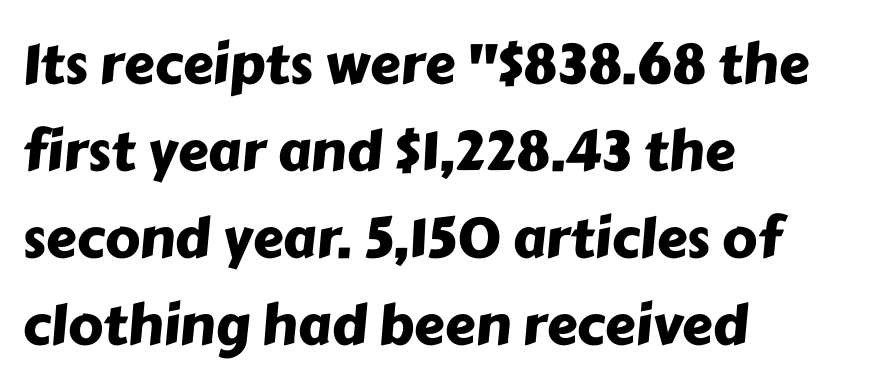
The image shows 55 px sans-serif type; set left-aligned, normal line spacing (1.58x), normal letter spacing, not underlined; low stroke contrast and a medium x-height.
